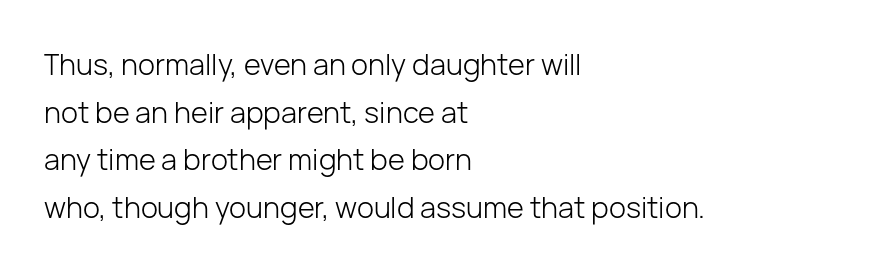
A typesetter would call this proportional, since set widths differ per character. The typesetting does not lean heavy: it is not bold. The paragraph has a hard left edge and a soft right edge. One glance says typical: line gaps are just what's usual. Descenders are the only things crossing below the line. Stroke terminals: plain, sans-serif.
